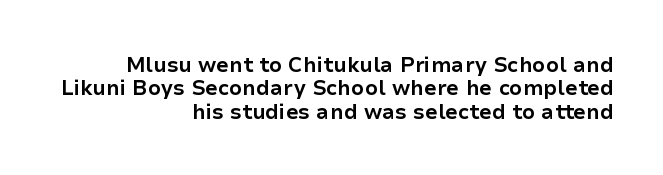
Vertically, the passage feels compressed, each row crowding the next. Letter spacing: default. Visually the block forms a straight wall on the right and a jagged coastline on the left. How heavy is the stroke? Heavy — this is a bold. These lines were composed using upright roman letters.
